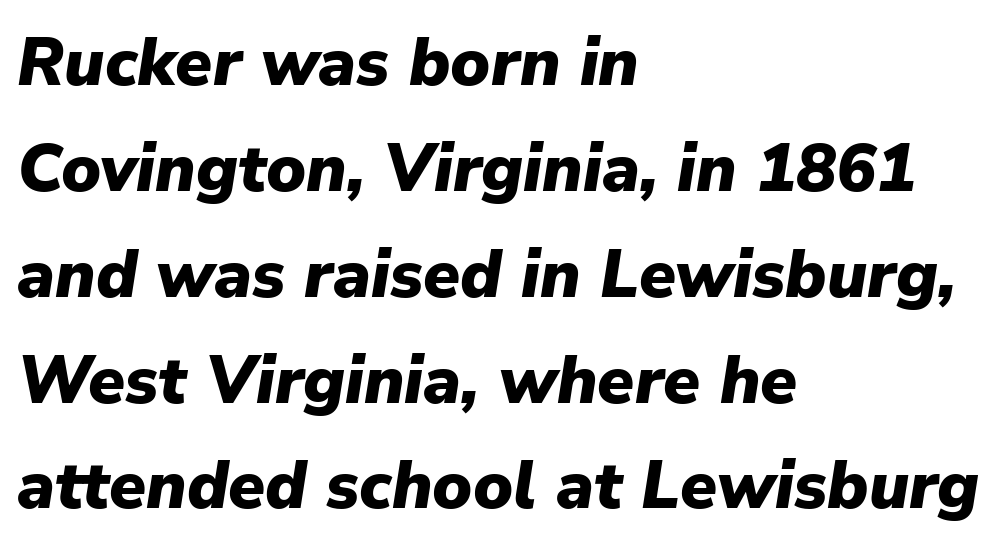
Looking at the ascenders, they clearly lean. Summary of weight: heavy, a full bold. Only glyphs here, with clear space below each row. Caption: standard tracking, unaltered. In CSS terms this would be text-align: left. How would I describe the line gaps? Plain and ordinary.
